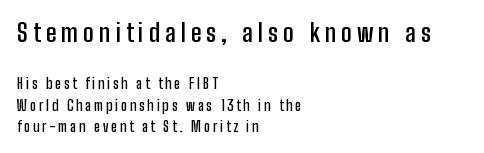
Regular leading. Students, note that the glyphs here are deliberately spaced far apart. Note: larger setting up top, smaller setting below. Is the block centered? No — it sits flush against the left margin. The gap between lines stays unmarked. Typesetter's note: demi weight, one step under bold.
